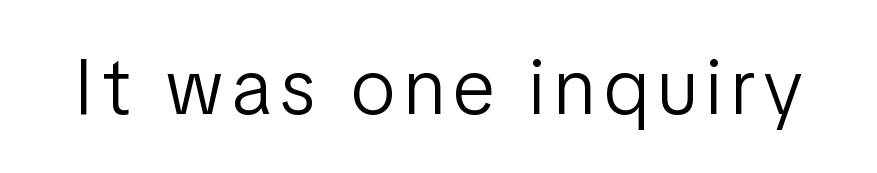
Note: no serifs on the glyphs. The weight would be labelled regular, book, light, or lighter still. A roman cut, with each character standing at attention. Rule under the text: the space is simply empty.
